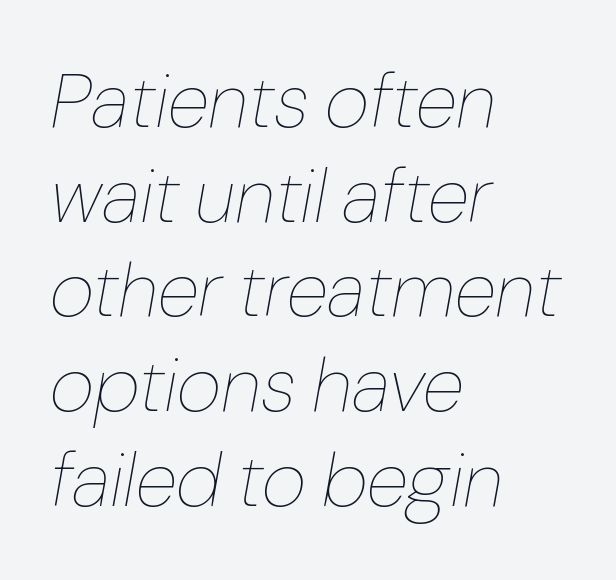
Leftover space on each line is placed entirely after the last word. The letters advance in unequal steps, a hallmark of proportional type. A quiet, ordinary-to-light weight characterises the typeface. A typesetter would call this zero additional tracking.
